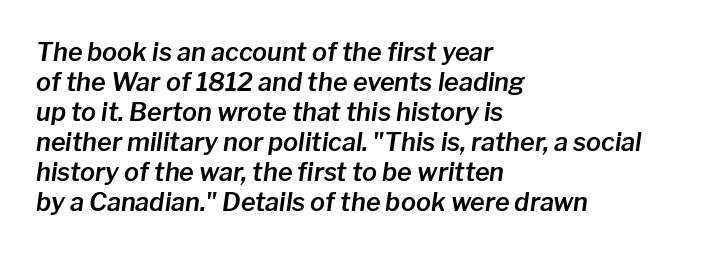
Horizontal alignment here is leftward, the default for most running prose. Observe the lean: these are italic letterforms. These lines keep a tight, regular rhythm from letter to letter. The words here are not underlined.
